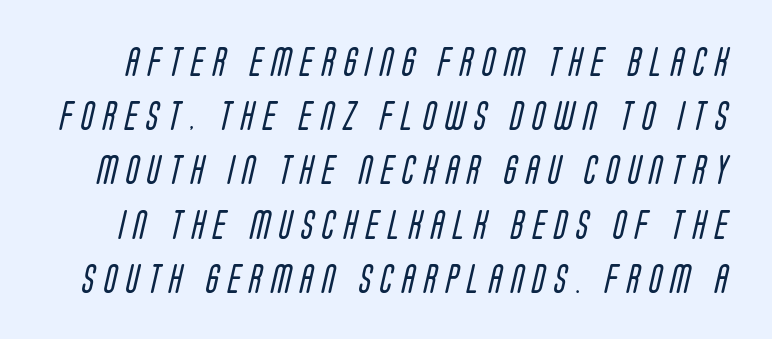
{"serif": "no", "bold": "no", "weight": "regular", "width": "condensed", "stroke_contrast": "low", "x_height": "large", "monospaced": "no", "underline": "no", "line_spacing_ratio": 1.87, "letter_spacing": "wide", "letter_spacing_em": 0.32, "glyph_px": 29}
